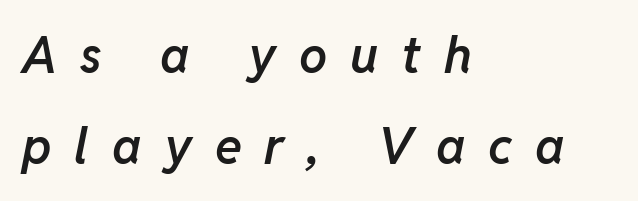
The image shows 50 px semibold type, italic (leaning right); set left-aligned, line spacing 1.82x, unusually wide letter spacing (+0.46 em), not underlined; low stroke contrast and a medium x-height.
